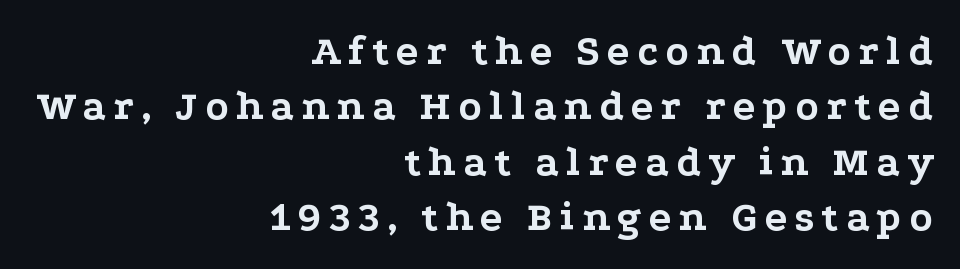
Q: Is the text bold? A: Yes.
Q: Is the text italic (slanted)? A: No, it is upright.
Q: Is the typeface a serif or a sans-serif typeface? A: Serif.
Q: Is the text underlined? A: No.
Q: How is the paragraph aligned? A: Right-aligned.
Q: Is the spacing between lines tight, normal or loose? A: Normal.
Q: Width (condensed, normal, or wide)? A: Wide.
Q: Stroke contrast? A: Low.
Q: x-height? A: Medium.
Q: Monospaced? A: No.
